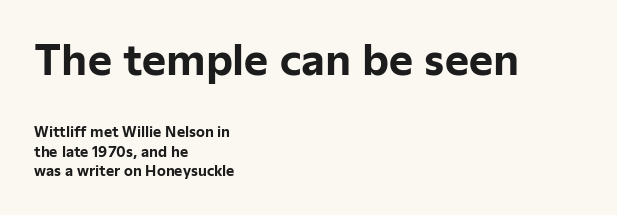
Glance below the letters and you will spot only blank space. This rendering employs a face without finishing strokes, i.e., a sans-serif. Vertically, the passage feels balanced, rows spaced as you'd expect. The characters look thick and weighty, a clear bold. It's the straight-up-and-down kind of type. The paragraph shown leans on its left margin.
